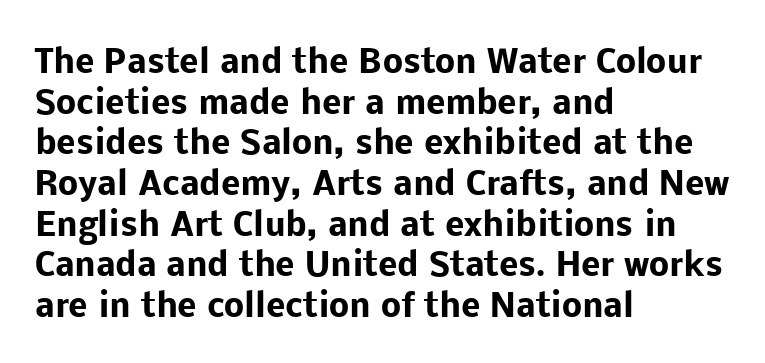
The image shows 32 px heavy sans-serif type, upright; set left-aligned, normal line spacing (1.27x), normal letter spacing, not underlined; low stroke contrast and a medium x-height.
